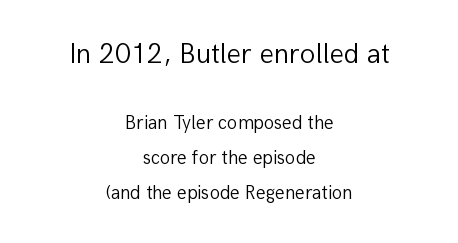
{"serif": "no", "italic": "no", "bold": "no", "weight": "light", "width": "normal", "stroke_contrast": "low", "x_height": "medium", "monospaced": "no", "underline": "no", "align": "center", "line_spacing_ratio": 1.85, "letter_spacing": "normal", "letter_spacing_em": 0.0, "larger_block": "first", "size_ratio": 1.47, "glyph_px": 28}
